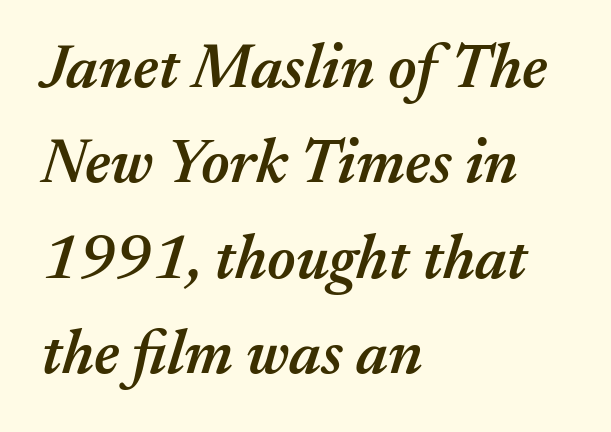
{"italic": "yes", "lean": "right", "slant_degrees": 17, "bold": "semi", "weight": "semibold", "width": "normal", "stroke_contrast": "medium", "x_height": "medium", "monospaced": "no", "underline": "no", "align": "left", "line_spacing": "normal", "line_spacing_ratio": 1.54, "letter_spacing": "normal", "letter_spacing_em": 0.0, "glyph_px": 62}
